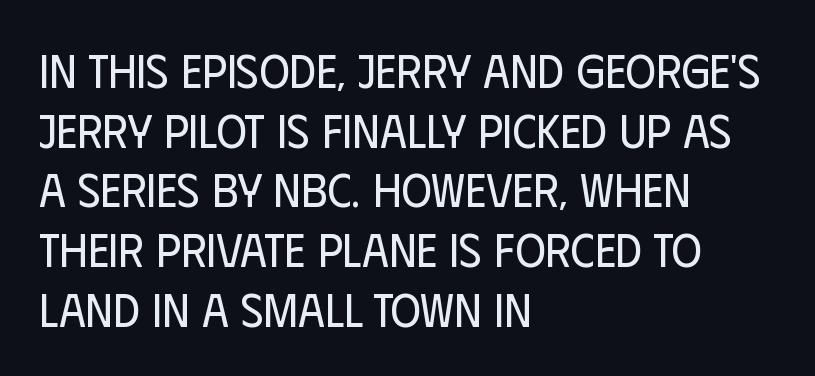
The image shows 47 px regular-weight, condensed sans-serif type, upright; set left-aligned, normal line spacing (1.27x), normal letter spacing, not underlined; low stroke contrast and a large x-height.
